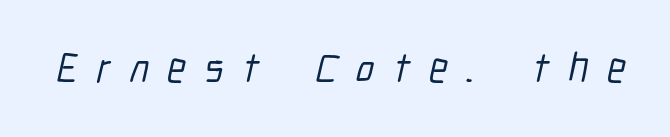
The image shows 42 px condensed sans-serif type; set unusually wide letter spacing (+0.44 em), not underlined; low stroke contrast and a medium x-height.
